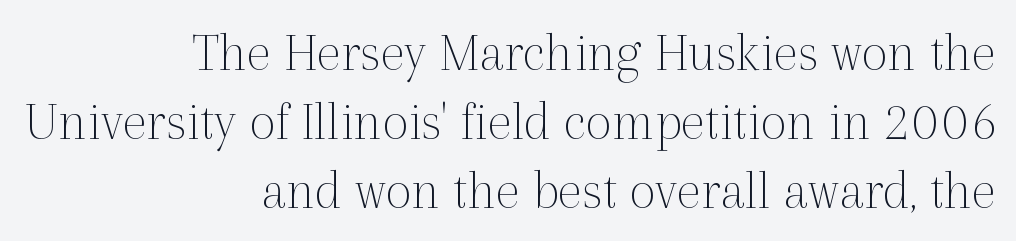
Q: Is the text bold? A: No.
Q: Is the text italic (slanted)? A: No, it is upright.
Q: Is the typeface a serif or a sans-serif typeface? A: Serif.
Q: Is the text underlined? A: No.
Q: How is the paragraph aligned? A: Right-aligned.
Q: Is the spacing between letters normal or unusually wide? A: Normal.
Q: Width (condensed, normal, or wide)? A: Normal.
Q: x-height? A: Medium.
Q: Monospaced? A: No.
